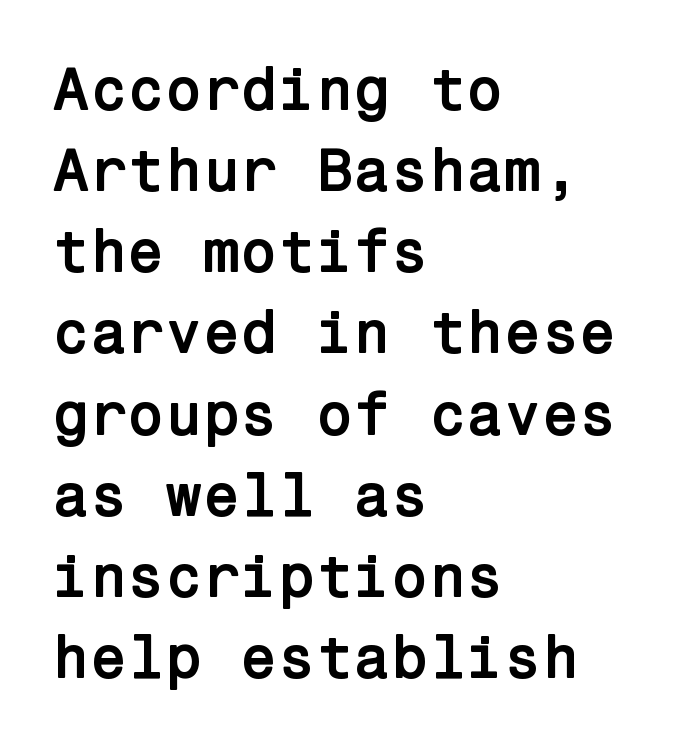
The designer went with a sans here, leaving each stem footless. This sample is left-justified, so line endings fall wherever the words run out. The strokes are fattened all the way to bold. The specimen omits any rule beneath the text block's lines. It's the straight-up-and-down kind of type.
